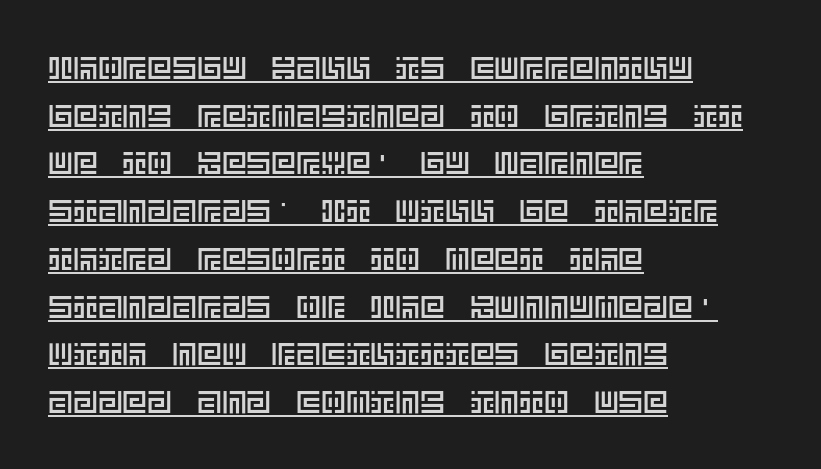
The image shows 31 px text type, upright; set left-aligned, normal line spacing (1.54x), normal letter spacing, underlined; a large x-height.
